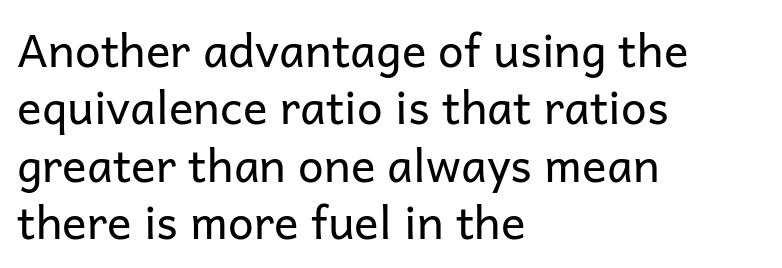
Q: Is the text bold? A: No.
Q: Is the text italic (slanted)? A: No, it is upright.
Q: Is the typeface a serif or a sans-serif typeface? A: Sans-serif.
Q: Is the text underlined? A: No.
Q: How is the paragraph aligned? A: Left-aligned.
Q: Is the spacing between letters normal or unusually wide? A: Normal.
Q: Is the spacing between lines tight, normal or loose? A: Normal.
Q: Width (condensed, normal, or wide)? A: Normal.
Q: Stroke contrast? A: Low.
Q: x-height? A: Medium.
Q: Monospaced? A: No.
